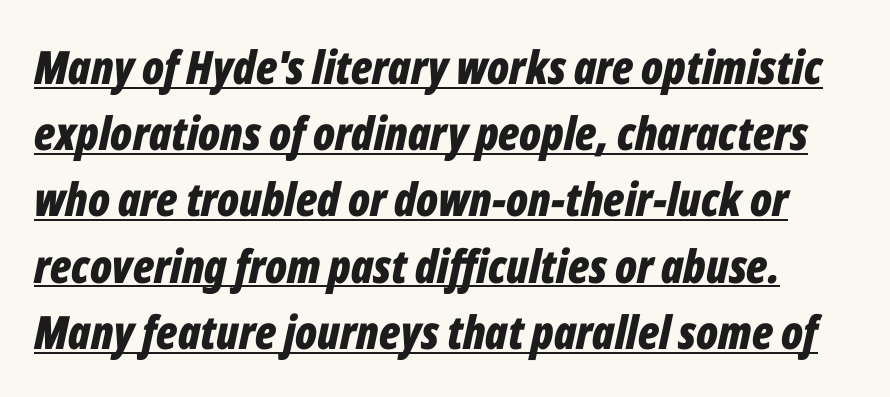
{"italic": "yes", "lean": "right", "slant_degrees": 12, "bold": "yes", "weight": "bold", "width": "condensed", "stroke_contrast": "low", "x_height": "medium", "monospaced": "no", "underline": "yes", "line_spacing": "normal", "line_spacing_ratio": 1.44, "letter_spacing": "normal", "letter_spacing_em": 0.0, "glyph_px": 46}
